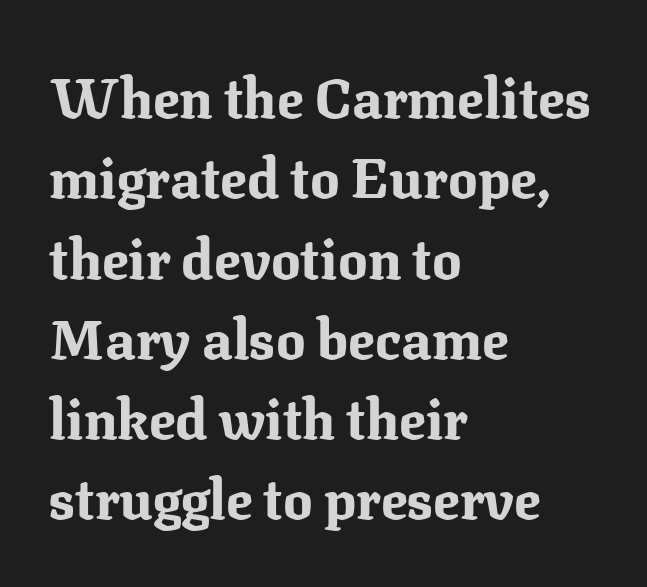
Q: Is the text bold? A: Yes.
Q: Is the text italic (slanted)? A: No, it is upright.
Q: Is the typeface a serif or a sans-serif typeface? A: Serif.
Q: Is the text underlined? A: No.
Q: How is the paragraph aligned? A: Left-aligned.
Q: Is the spacing between letters normal or unusually wide? A: Normal.
Q: Is the spacing between lines tight, normal or loose? A: Normal.
Q: Width (condensed, normal, or wide)? A: Normal.
Q: Stroke contrast? A: Medium.
Q: x-height? A: Medium.
Q: Monospaced? A: No.
